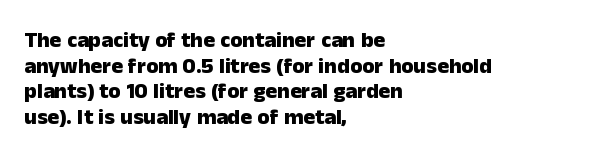
Q: Is the text bold? A: Yes.
Q: Is the text italic (slanted)? A: No, it is upright.
Q: Is the text underlined? A: No.
Q: How is the paragraph aligned? A: Left-aligned.
Q: Is the spacing between letters normal or unusually wide? A: Normal.
